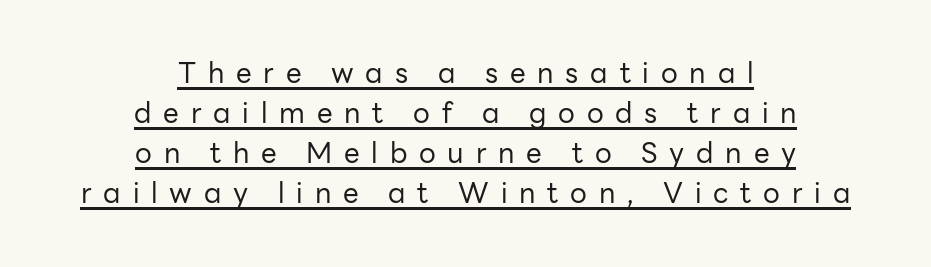
Q: Is the text bold? A: No.
Q: Is the text italic (slanted)? A: No, it is upright.
Q: Is the typeface a serif or a sans-serif typeface? A: Sans-serif.
Q: Is the text underlined? A: Yes.
Q: How is the paragraph aligned? A: Centered.
Q: Is the spacing between letters normal or unusually wide? A: Unusually wide.
Q: Is the spacing between lines tight, normal or loose? A: Normal.
Q: Width (condensed, normal, or wide)? A: Normal.
Q: Stroke contrast? A: Low.
Q: x-height? A: Medium.
Q: Monospaced? A: No.
